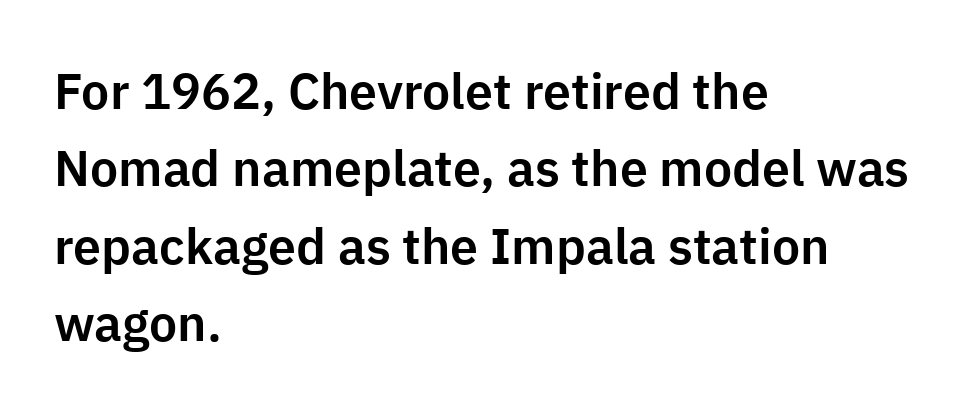
{"serif": "no", "italic": "no", "width": "normal", "stroke_contrast": "low", "x_height": "medium", "monospaced": "no", "underline": "no", "align": "left", "line_spacing": "normal", "line_spacing_ratio": 1.55, "letter_spacing": "normal", "letter_spacing_em": 0.0, "glyph_px": 50}
